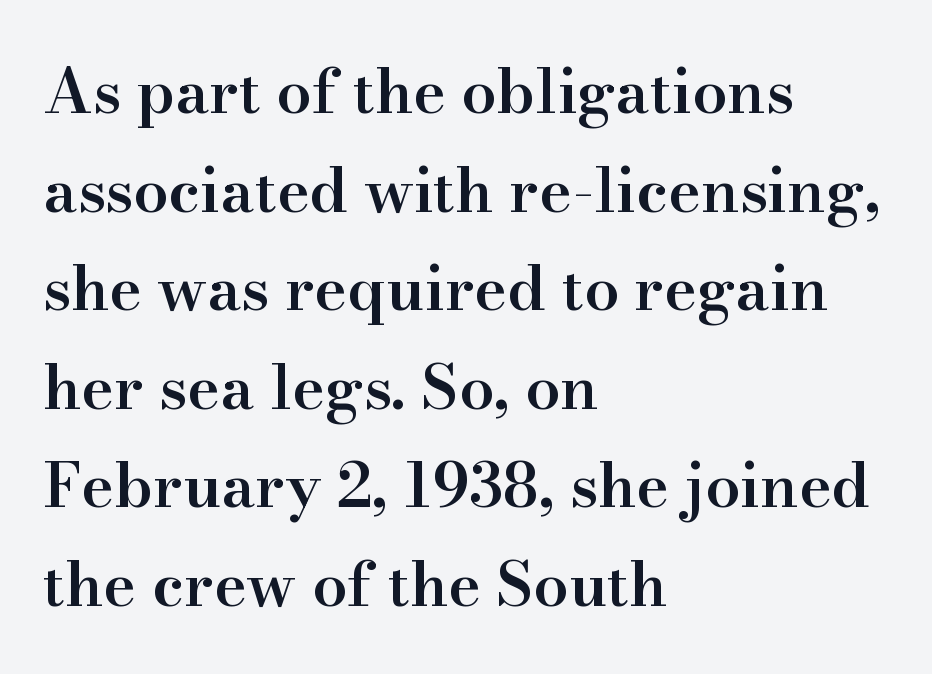
Its strokes are somewhat broadened, the hallmark of semibold type. The passage shown is not underscored anywhere. Compared with typical body copy, the letter spacing here is the same. This is serif lettering, the kind often seen in printed books.
